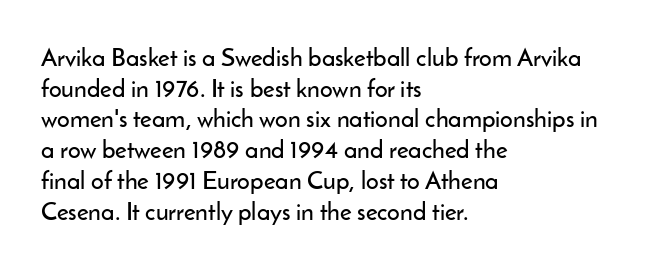
Q: Is the text italic (slanted)? A: No, it is upright.
Q: Is the text underlined? A: No.
Q: How is the paragraph aligned? A: Left-aligned.
Q: Is the spacing between letters normal or unusually wide? A: Normal.
